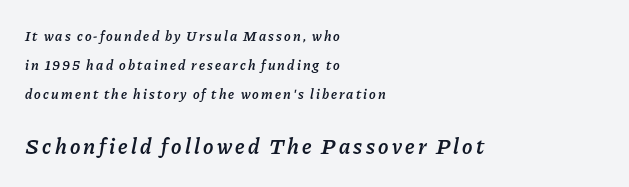
{"italic": "yes", "lean": "right", "slant_degrees": 11, "bold": "semi", "underline": "no", "align": "left", "line_spacing": "loose", "line_spacing_ratio": 2.06, "larger_block": "second", "size_ratio": 1.57, "glyph_px": 22}
